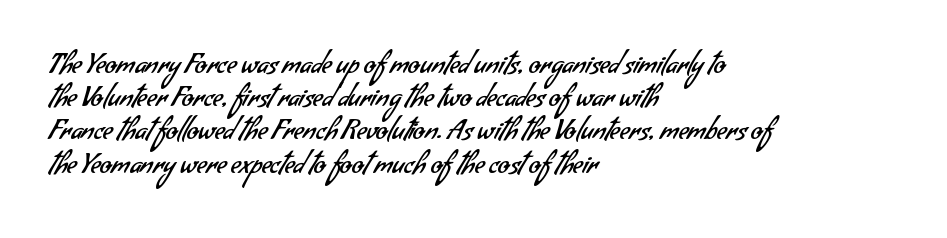
{"bold": "no", "underline": "no", "align": "left", "line_spacing_ratio": 1.23, "letter_spacing": "normal", "letter_spacing_em": 0.0, "glyph_px": 27}
